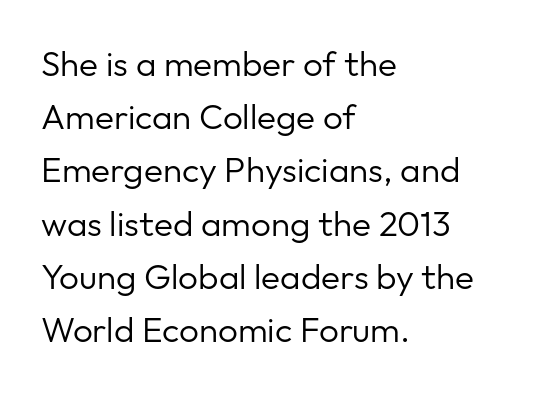
Q: Is the text bold? A: No.
Q: Is the text italic (slanted)? A: No, it is upright.
Q: Is the typeface a serif or a sans-serif typeface? A: Sans-serif.
Q: Is the text underlined? A: No.
Q: How is the paragraph aligned? A: Left-aligned.
Q: Is the spacing between letters normal or unusually wide? A: Normal.
Q: Is the spacing between lines tight, normal or loose? A: Normal.
Q: Width (condensed, normal, or wide)? A: Normal.
Q: Stroke contrast? A: Low.
Q: x-height? A: Medium.
Q: Monospaced? A: No.
